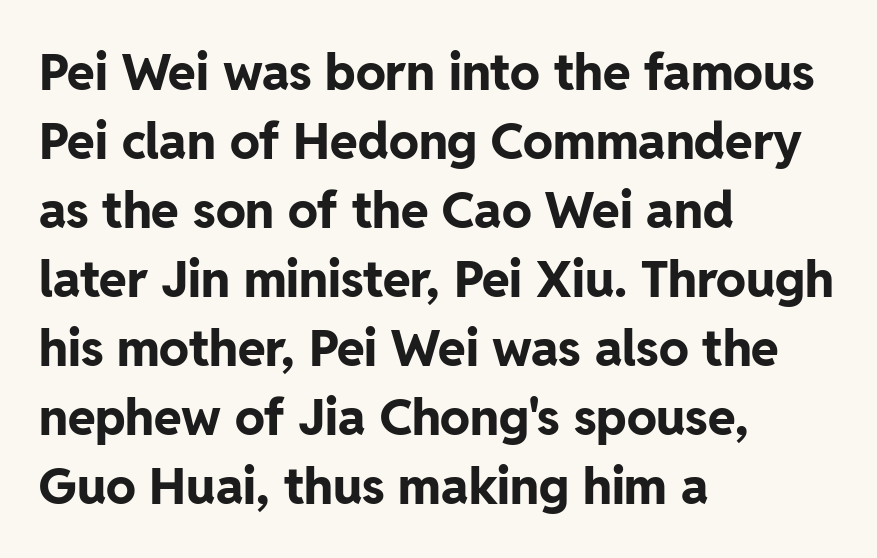
{"serif": "no", "italic": "no", "bold": "yes", "weight": "bold", "width": "normal", "stroke_contrast": "low", "x_height": "medium", "monospaced": "no", "underline": "no", "align": "left", "line_spacing": "normal", "line_spacing_ratio": 1.38, "letter_spacing": "normal", "letter_spacing_em": 0.0, "glyph_px": 50}
